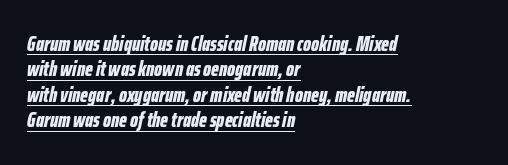
Q: Is the text bold? A: Yes.
Q: Is the text italic (slanted)? A: Yes, it leans right by about 12 degrees.
Q: Is the text underlined? A: Yes.
Q: How is the paragraph aligned? A: Left-aligned.
Q: Is the spacing between letters normal or unusually wide? A: Normal.
